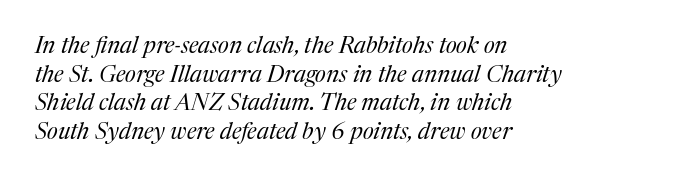
Q: Is the text bold? A: No.
Q: Is the text italic (slanted)? A: Yes, it leans right by about 17 degrees.
Q: Is the text underlined? A: No.
Q: How is the paragraph aligned? A: Left-aligned.
Q: Is the spacing between letters normal or unusually wide? A: Normal.
Q: Is the spacing between lines tight, normal or loose? A: Normal.
